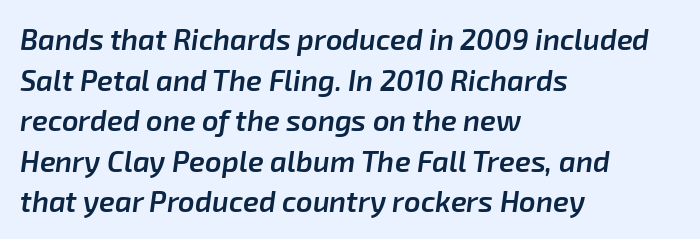
{"italic": "yes", "lean": "right", "slant_degrees": 8, "bold": "semi", "weight": "semibold", "width": "normal", "stroke_contrast": "low", "x_height": "medium", "monospaced": "no", "underline": "no", "align": "left", "line_spacing": "normal", "line_spacing_ratio": 1.4, "letter_spacing": "normal", "letter_spacing_em": 0.0, "glyph_px": 29}
